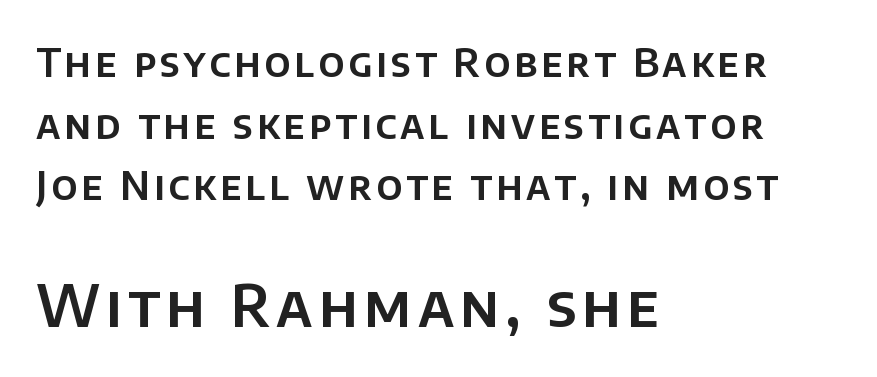
Visually the block forms a straight wall on the left and a jagged coastline on the right. Normally led — the rows are evenly, conventionally spaced. Italic? Not at all — the glyphs are vertical. Clear beneath every line of the passage. This rendering employs a face without finishing strokes, i.e., a sans-serif. Type size steps up from the first block to the second.
